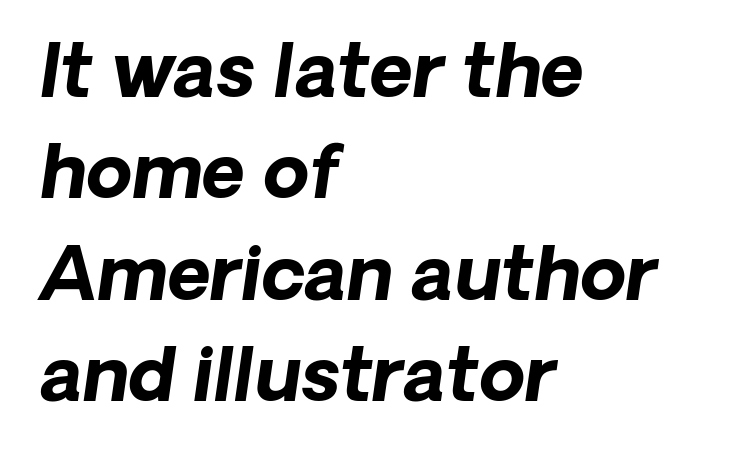
The image shows 74 px bold sans-serif type; set left-aligned, normal line spacing (1.37x), normal letter spacing, not underlined; low stroke contrast and a medium x-height.
